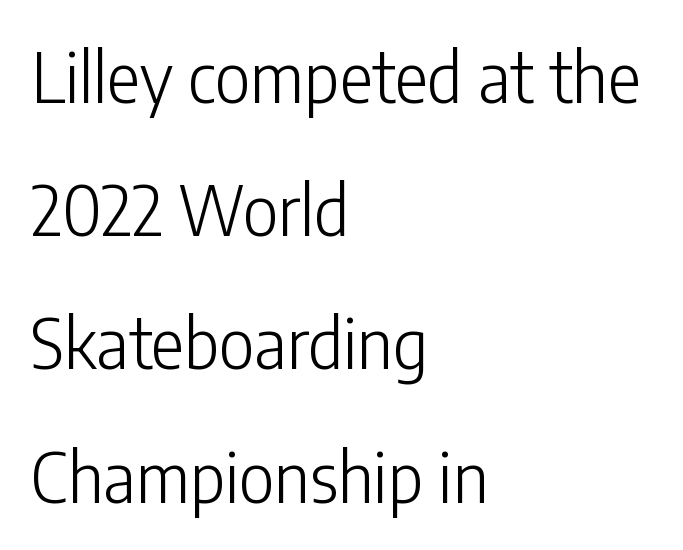
A typesetter would label this face a sans. This rendering uses left alignment, leaving the right contour irregular. This is the regular roman posture of the typeface. This block would shrink considerably if given ordinary leading; it's expanded now. The face used here is rendered with its standard letterfit. Summary of weight: not heavy and not bold.
